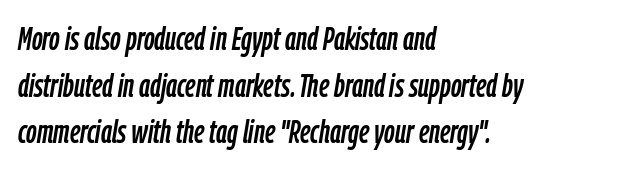
The leading is moderate, giving the passage an even texture. A bare baseline throughout the passage. Characters are canted at an angle relative to the baseline's perpendicular. Does extra space separate the letters? No, they use regular spacing. Think of a printed novel: that variable character pitch is what you see here.
